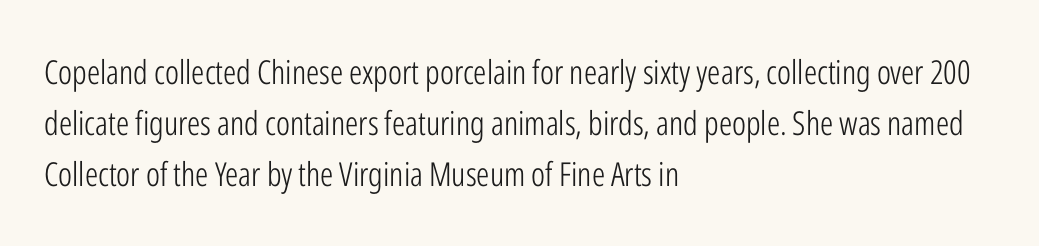
Posture: upright roman. Looks like regular typesetting: each glyph gets only the width it needs. The paragraph has a hard left edge and a soft right edge. A quiet, ordinary-to-light weight characterises the typeface.
